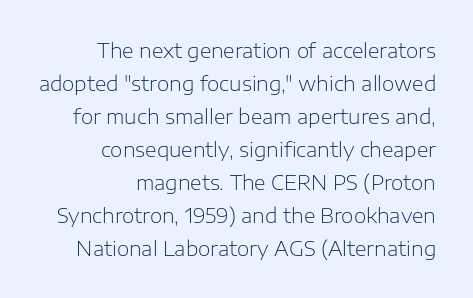
Q: Is the text bold? A: No.
Q: Is the text italic (slanted)? A: No, it is upright.
Q: Is the text underlined? A: No.
Q: How is the paragraph aligned? A: Right-aligned.
Q: Is the spacing between letters normal or unusually wide? A: Normal.
Q: Is the spacing between lines tight, normal or loose? A: Normal.
